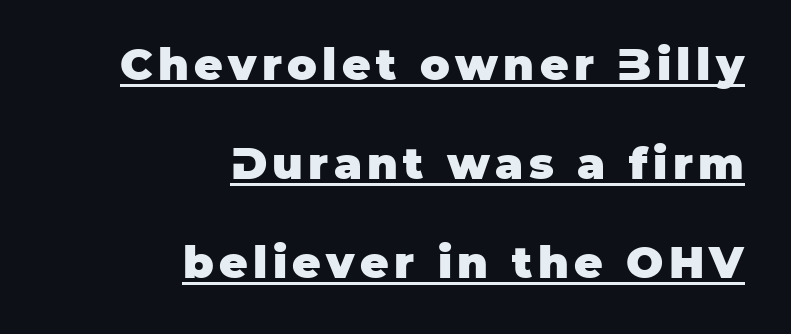
{"serif": "no", "italic": "no", "bold": "yes", "weight": "heavy", "width": "normal", "stroke_contrast": "low", "x_height": "large", "monospaced": "no", "underline": "yes", "align": "right", "line_spacing": "loose", "line_spacing_ratio": 2.25, "glyph_px": 44}
